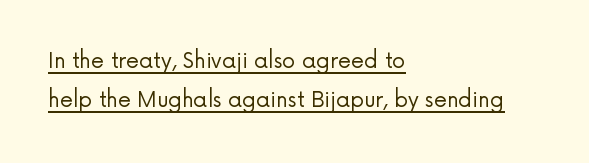
The image shows 21 px text type, upright; set left-aligned, line spacing 1.86x, normal letter spacing, underlined.
